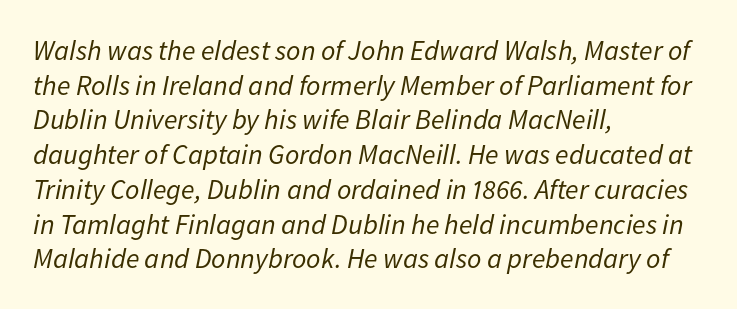
Q: Is the text bold? A: No.
Q: Is the text italic (slanted)? A: Yes, it leans right by about 11 degrees.
Q: Is the text underlined? A: No.
Q: How is the paragraph aligned? A: Left-aligned.
Q: Is the spacing between letters normal or unusually wide? A: Normal.
Q: Width (condensed, normal, or wide)? A: Normal.
Q: Stroke contrast? A: Low.
Q: x-height? A: Medium.
Q: Monospaced? A: No.
